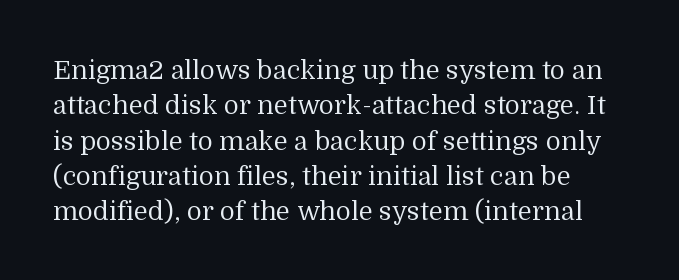
Spacing between characters is what you'd get straight out of the box. Honestly, the row spacing looks completely unremarkable. A light-to-regular cut is what we see here. Just letters on the line, the space beneath them empty. This is the regular roman posture of the typeface.
